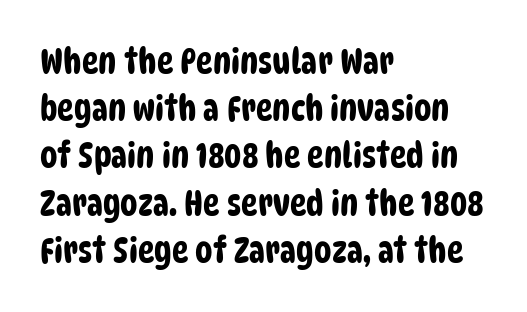
The image shows 35 px condensed sans-serif type; set left-aligned, normal line spacing (1.35x), normal letter spacing, not underlined; low stroke contrast and a large x-height.
